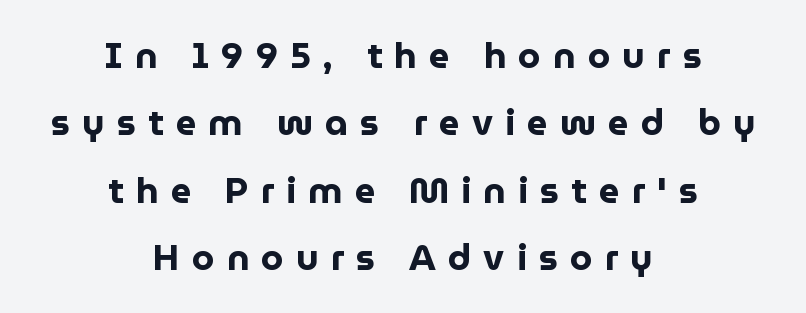
The image shows 36 px bold sans-serif type, upright; set centered, line spacing 1.87x, unusually wide letter spacing (+0.34 em), not underlined; low stroke contrast and a medium x-height.
